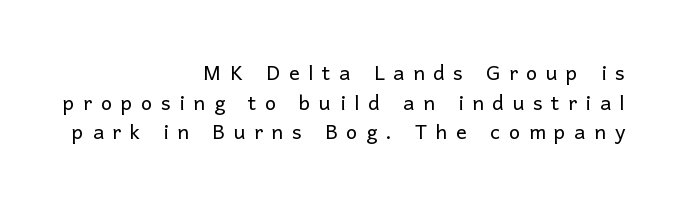
Regarding leading, the lines here are crowded together. Typeset ragged left — the right edge is the straight one. Stems and bowls with no extra thickness — not bold. The typography opts for an upright posture over an oblique one. In terms of letterspacing, this is a distinctly airy, spread setting.
